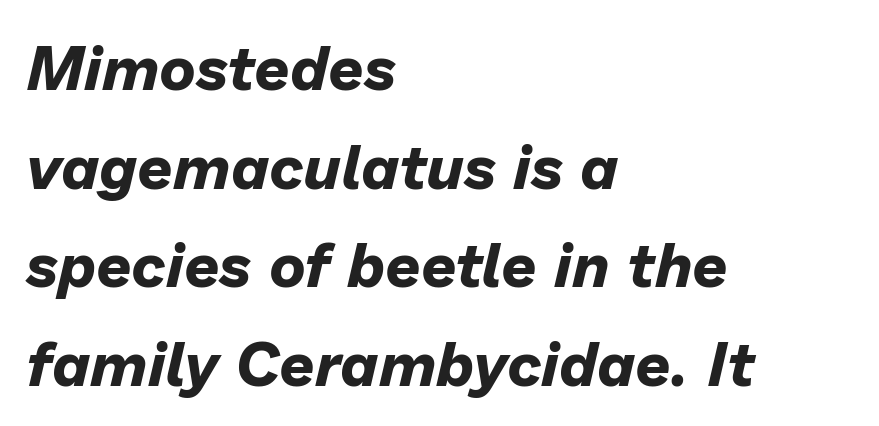
Honestly, the letter spacing is just normal — you wouldn't notice it. Is the type bold? Yes — the strokes are clearly thick and heavy. The specimen reads as italic at a glance. Proportional: the letters do not fall into vertical columns.
